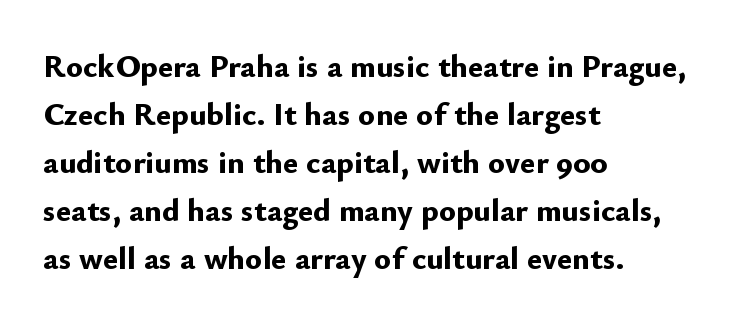
The image shows 32 px bold sans-serif type, upright; set left-aligned, normal line spacing (1.5x), normal letter spacing, not underlined; low stroke contrast and a small x-height.
